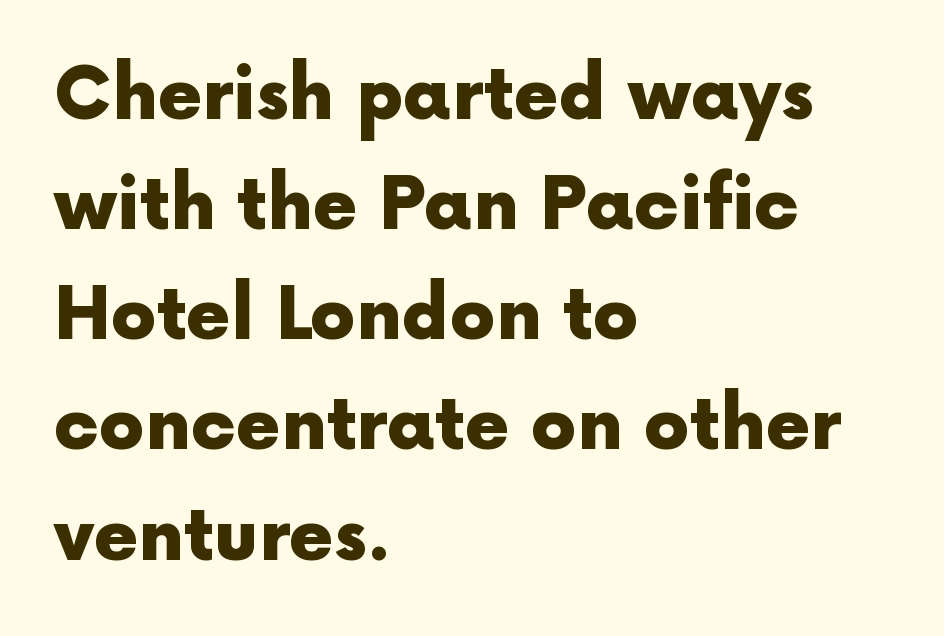
The image shows 72 px heavy sans-serif type, upright; set left-aligned, normal line spacing (1.53x), normal letter spacing, not underlined; a medium x-height.
